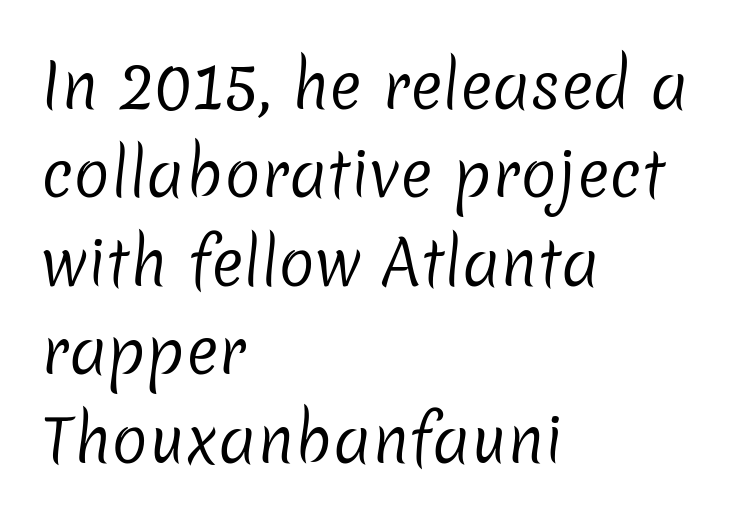
{"serif": "no", "bold": "no", "weight": "regular", "width": "normal", "stroke_contrast": "low", "x_height": "medium", "monospaced": "no", "underline": "no", "align": "left", "line_spacing": "normal", "line_spacing_ratio": 1.45, "letter_spacing": "normal", "letter_spacing_em": 0.0, "glyph_px": 61}
